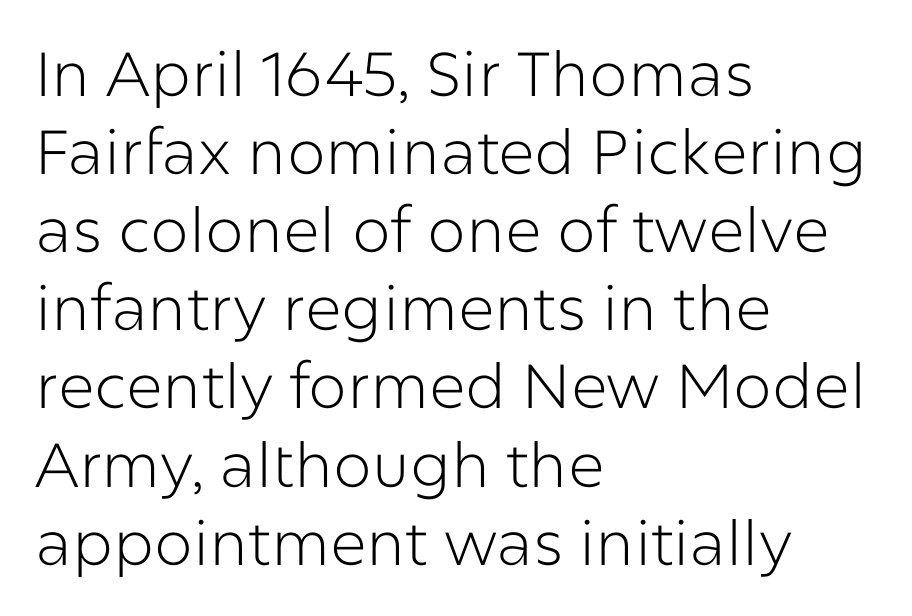
Q: Is the text bold? A: No.
Q: Is the text italic (slanted)? A: No, it is upright.
Q: Is the typeface a serif or a sans-serif typeface? A: Sans-serif.
Q: Is the text underlined? A: No.
Q: How is the paragraph aligned? A: Left-aligned.
Q: Is the spacing between letters normal or unusually wide? A: Normal.
Q: Is the spacing between lines tight, normal or loose? A: Normal.
Q: Width (condensed, normal, or wide)? A: Normal.
Q: Stroke contrast? A: Low.
Q: x-height? A: Medium.
Q: Monospaced? A: No.
